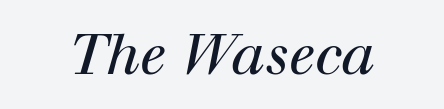
The image shows 56 px regular-weight serif type, italic (leaning right); set normal letter spacing, not underlined; high stroke contrast and a medium x-height.
